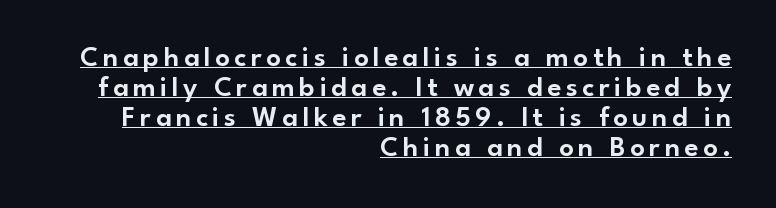
Q: Is the text italic (slanted)? A: No, it is upright.
Q: Is the typeface a serif or a sans-serif typeface? A: Sans-serif.
Q: Is the text underlined? A: Yes.
Q: How is the paragraph aligned? A: Right-aligned.
Q: Is the spacing between lines tight, normal or loose? A: Tight.
Q: Width (condensed, normal, or wide)? A: Normal.
Q: Stroke contrast? A: Low.
Q: x-height? A: Small.
Q: Monospaced? A: No.
